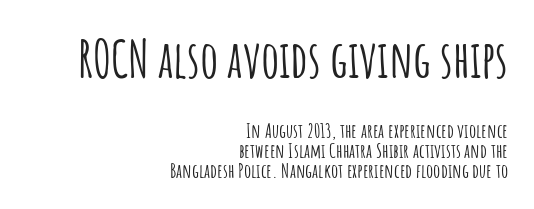
The image shows 51 px condensed sans-serif type, upright; set right-aligned, tight line spacing (0.99x), normal letter spacing, not underlined; the first (top) block is 2.55x larger; low stroke contrast and a large x-height.
